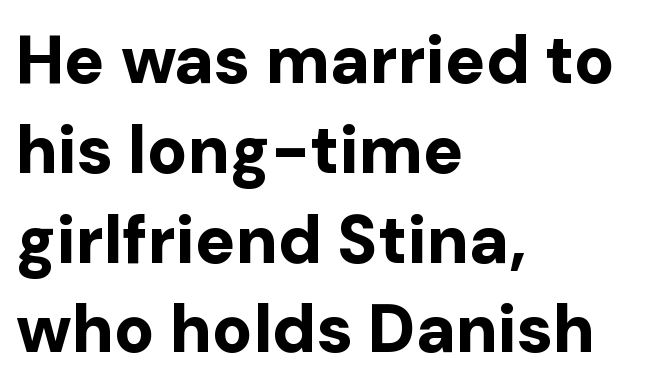
Grotesque or geometric, the face here clearly has no serifs. Nothing unusual about the tracking: characters are spaced as the font intends. A bare baseline throughout the passage. If you drew a ruler down the left edge, every line would touch it. When letters stand straight like this, we call the style roman or upright.
